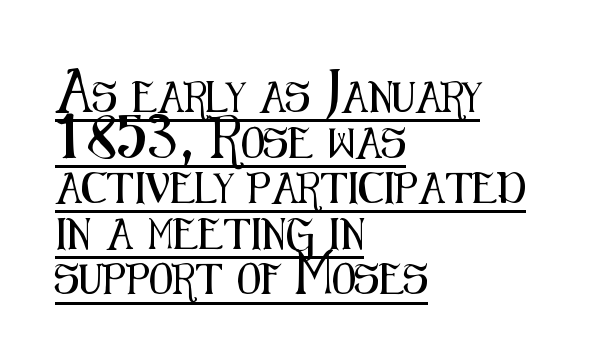
{"italic": "no", "width": "condensed", "stroke_contrast": "medium", "x_height": "medium", "monospaced": "no", "underline": "yes", "align": "left", "line_spacing": "normal", "line_spacing_ratio": 1.47, "letter_spacing": "normal", "letter_spacing_em": 0.0, "glyph_px": 31}
